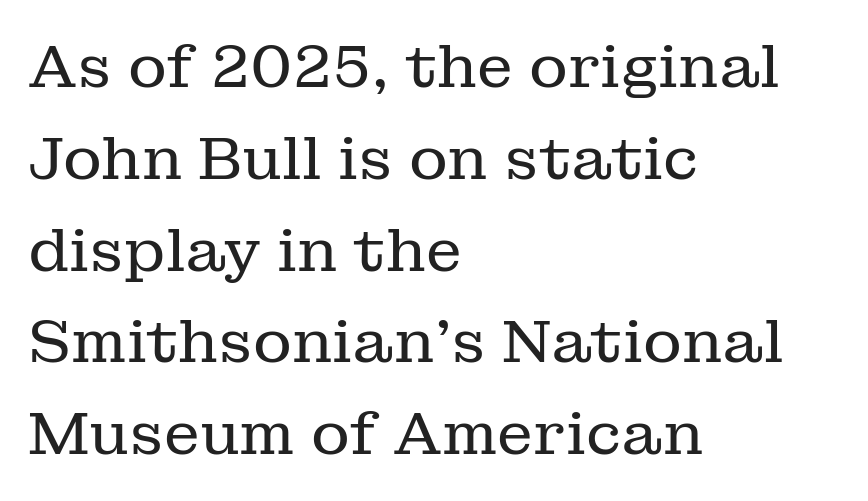
The image shows 60 px regular-weight serif type, upright; set left-aligned, normal line spacing (1.53x), normal letter spacing, not underlined; low stroke contrast and a medium x-height.
